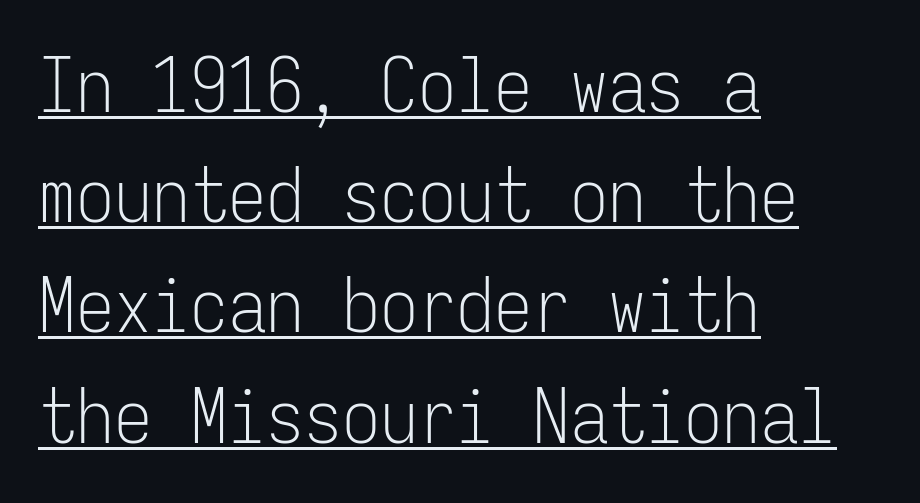
{"serif": "no", "italic": "no", "bold": "no", "weight": "light", "width": "condensed", "stroke_contrast": "low", "x_height": "medium", "monospaced": "yes", "underline": "yes", "align": "left", "line_spacing": "normal", "line_spacing_ratio": 1.45, "letter_spacing": "normal", "letter_spacing_em": 0.0, "glyph_px": 76}
